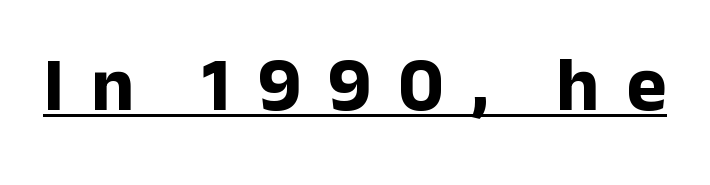
These lines are composed in type without serifs. Tall strokes in this sample are plumb rather than angled. Notice how a bar underscores the lettering throughout. Glyph-to-glyph distance is far greater than everyday printed text. Character widths vary here, with narrow letters taking less room than wide ones. Heavy-handed strokes throughout: this text is bold.
